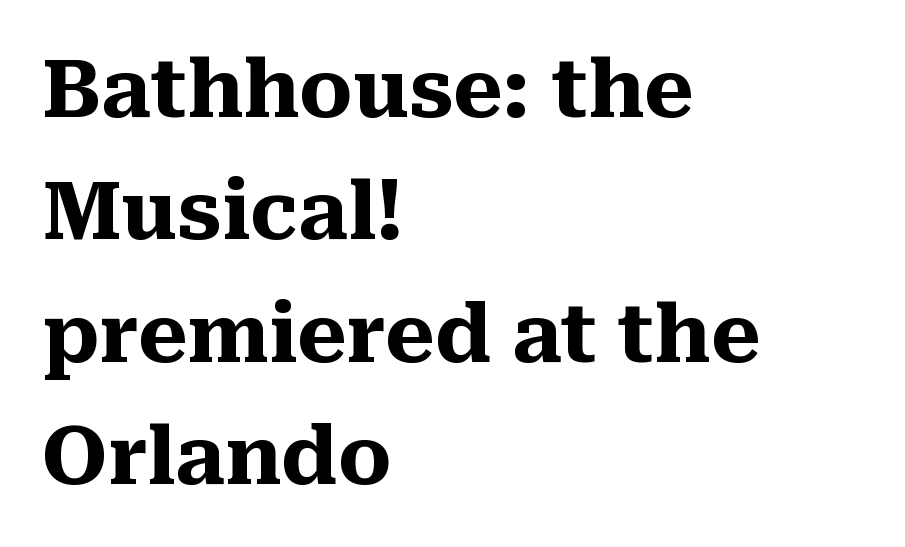
{"serif": "yes", "italic": "no", "bold": "yes", "weight": "heavy", "width": "normal", "stroke_contrast": "medium", "x_height": "medium", "monospaced": "no", "underline": "no", "align": "left", "line_spacing": "normal", "line_spacing_ratio": 1.53, "letter_spacing": "normal", "letter_spacing_em": 0.0, "glyph_px": 80}
